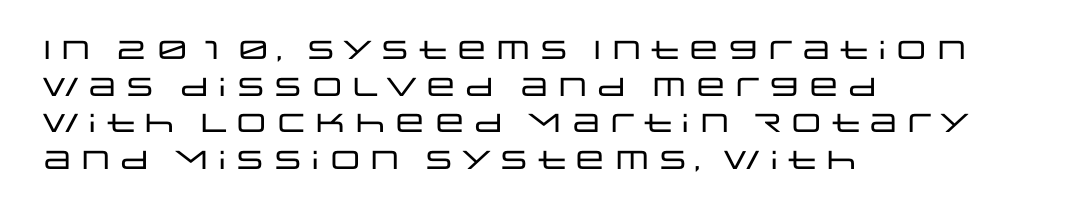
The image shows 26 px text type, upright; set left-aligned, normal line spacing (1.41x), normal letter spacing, not underlined.
